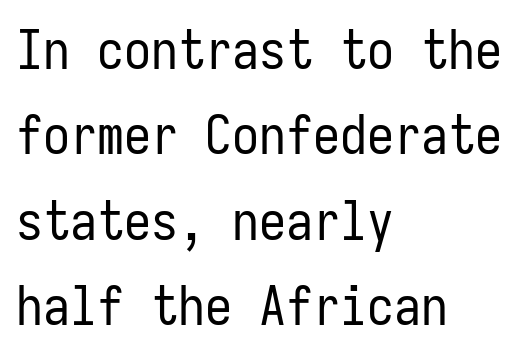
Each word holds together tightly as a unit, with standard inter-letter gaps. The block of text has a typical density, with ordinary space between rows. The strip under each line holds only bare page. Is the block centered? No — it sits flush against the left margin. In terms of letterform style, serifs are entirely absent.
